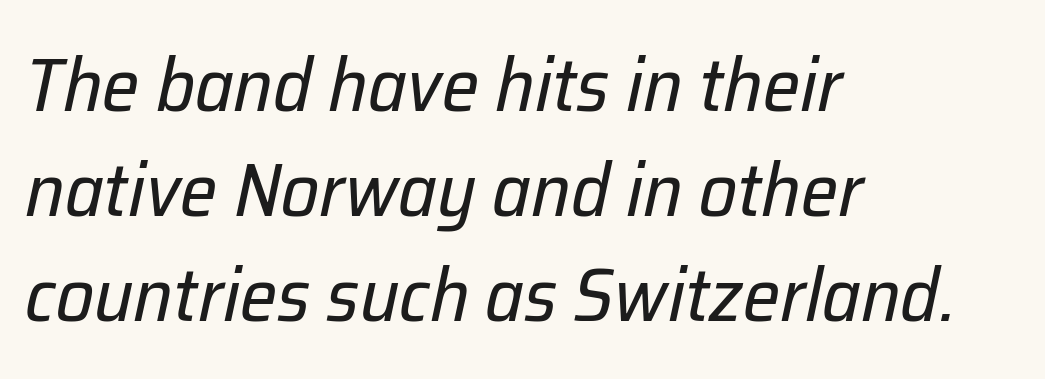
The image shows 75 px regular-weight type, italic (leaning right); set left-aligned, normal line spacing (1.4x), normal letter spacing, not underlined; low stroke contrast and a medium x-height.
